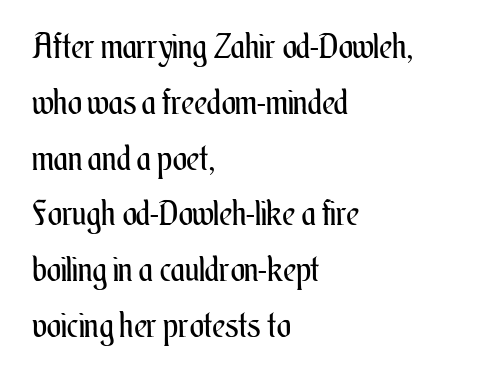
Clear beneath every line of the passage. Leading: standard. Do the letters lean? They stand straight. Heaviness? Minimal to ordinary, like unemphasized prose.
